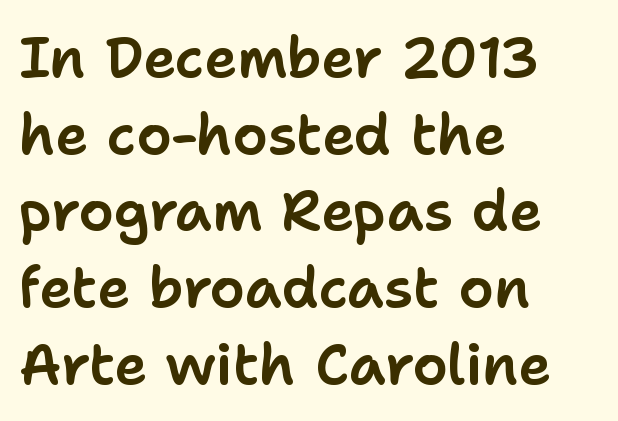
Horizontal bands of white between lines are of average thickness. Proportional: the letters do not fall into vertical columns. You can tell it's not italic because the verticals are truly vertical. Horizontally, the lines are justified to the leading edge only.
